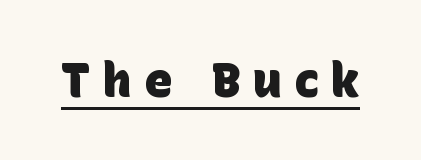
Q: Is the text bold? A: Yes.
Q: Is the typeface a serif or a sans-serif typeface? A: Sans-serif.
Q: Is the text underlined? A: Yes.
Q: Is the spacing between letters normal or unusually wide? A: Unusually wide.
Q: Width (condensed, normal, or wide)? A: Normal.
Q: Stroke contrast? A: Low.
Q: x-height? A: Large.
Q: Monospaced? A: No.
